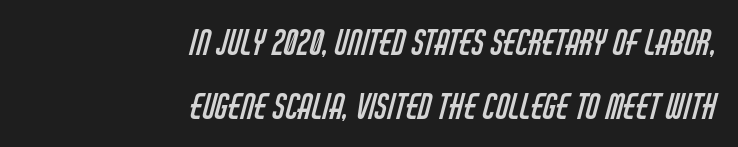
Check the space under the baseline: it is left empty. The ragged edge is on the left, which tells us the setting is flush right. Each stroke keeps to a modest, everyday thickness or less. Is this a fixed-width face? No — the glyphs have proportional, varying widths. These lines keep a tight, regular rhythm from letter to letter. The glyphs in this specimen are sans serif.
